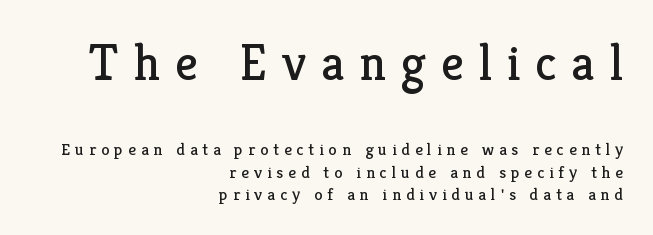
Bigger letters appear in the top chunk; the bottom chunk is reduced. A typesetter would call this leading conventional body-copy spacing. The characters display serif detailing at their extremities. If you drew a ruler down the right edge, every line would touch it. Designer's note — italics off, roman on. Nobody drew a line under any word here.
